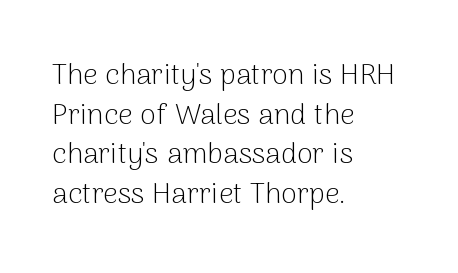
Q: Is the text bold? A: No.
Q: Is the text italic (slanted)? A: No, it is upright.
Q: Is the typeface a serif or a sans-serif typeface? A: Sans-serif.
Q: Is the text underlined? A: No.
Q: How is the paragraph aligned? A: Left-aligned.
Q: Is the spacing between letters normal or unusually wide? A: Normal.
Q: Is the spacing between lines tight, normal or loose? A: Normal.
Q: Width (condensed, normal, or wide)? A: Normal.
Q: Stroke contrast? A: Low.
Q: x-height? A: Medium.
Q: Monospaced? A: No.
